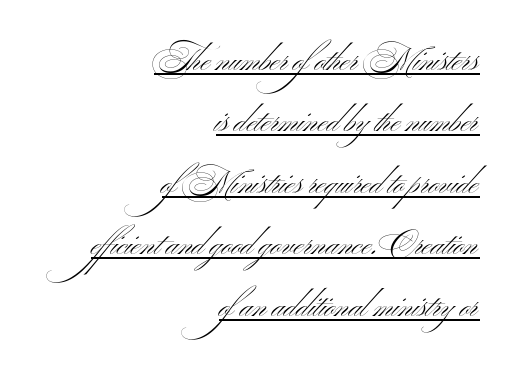
Where is the straight margin? On the right. Whoever set this chose breathing room over compactness in the vertical rhythm. The gaps between neighbouring characters are ordinary and unremarkable. This rendering features underlined lettering.
